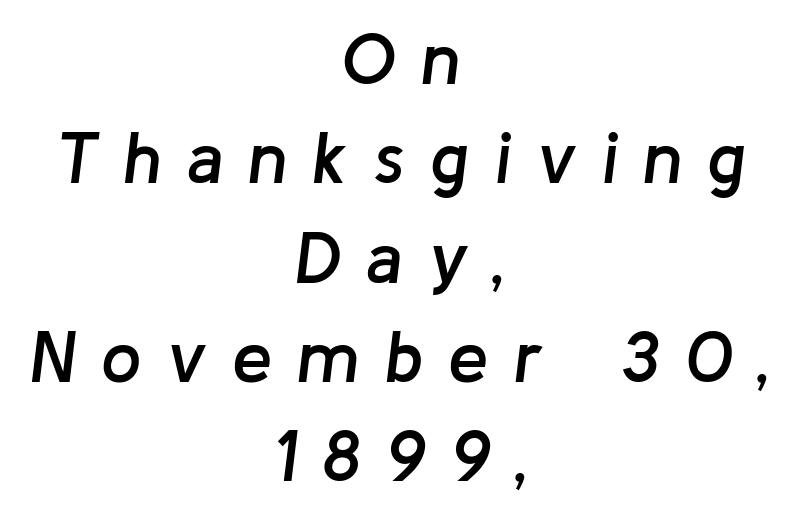
{"italic": "yes", "lean": "right", "slant_degrees": 8, "bold": "semi", "weight": "semibold", "width": "normal", "stroke_contrast": "low", "x_height": "medium", "monospaced": "no", "underline": "no", "align": "center", "line_spacing": "normal", "line_spacing_ratio": 1.38, "letter_spacing": "wide", "letter_spacing_em": 0.35, "glyph_px": 72}
